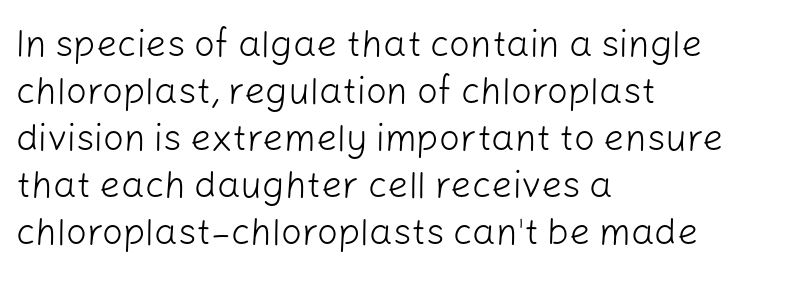
{"serif": "no", "italic": "no", "bold": "no", "weight": "light", "width": "normal", "stroke_contrast": "low", "x_height": "medium", "monospaced": "no", "underline": "no", "align": "left", "line_spacing": "normal", "line_spacing_ratio": 1.27, "letter_spacing": "normal", "letter_spacing_em": 0.0, "glyph_px": 37}
